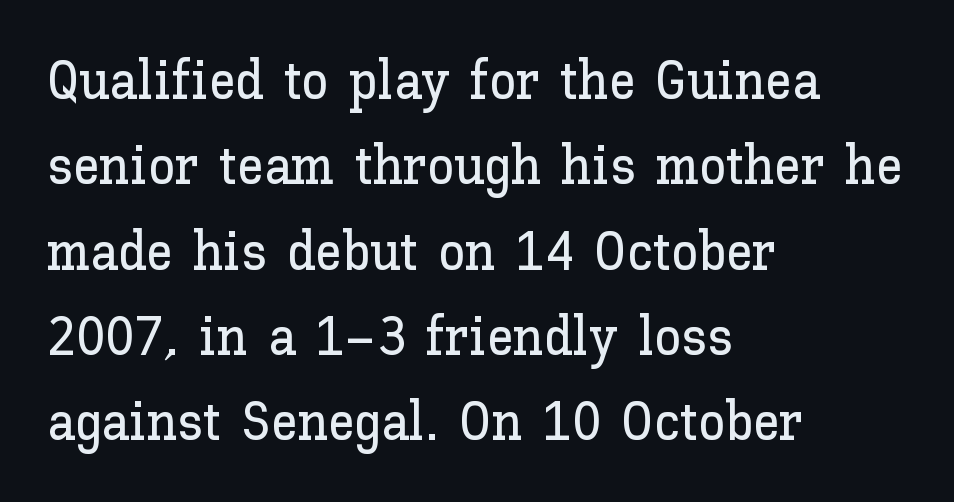
Line beginnings align vertically; line endings do not. This sample uses plain, unmodified letter spacing. Is there much room between lines? A standard amount, neither cramped nor airy. These lines are rendered in a variable-pitch font. Notice how the stems are strictly vertical — no italics here. Each row of text sits above clean, open space.
